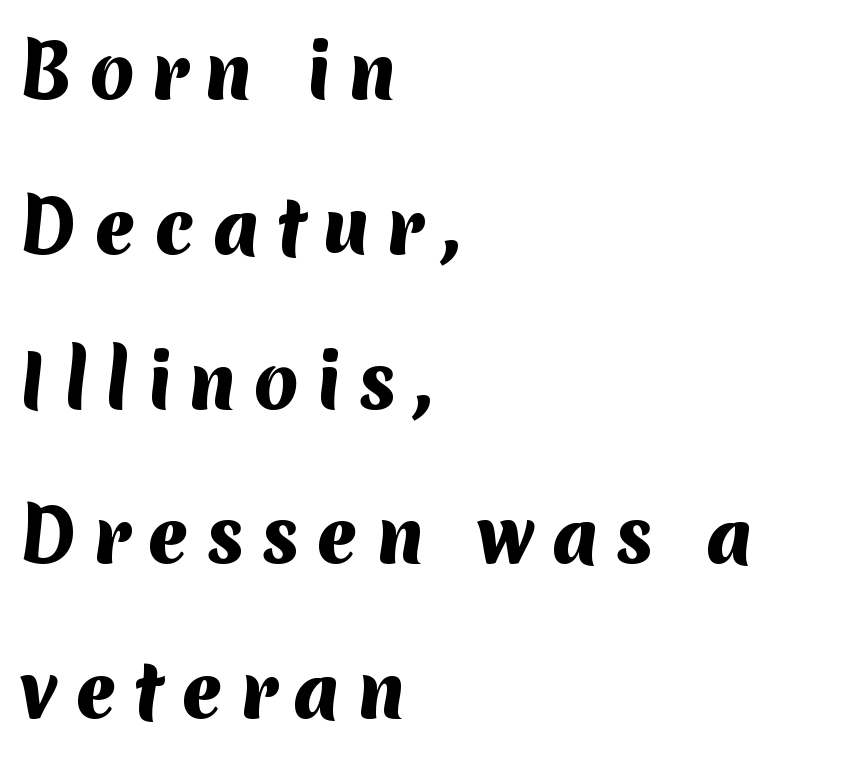
The image shows 72 px heavy sans-serif type; set left-aligned, loose line spacing (2.15x), unusually wide letter spacing (+0.23 em), not underlined; medium stroke contrast and a medium x-height.
